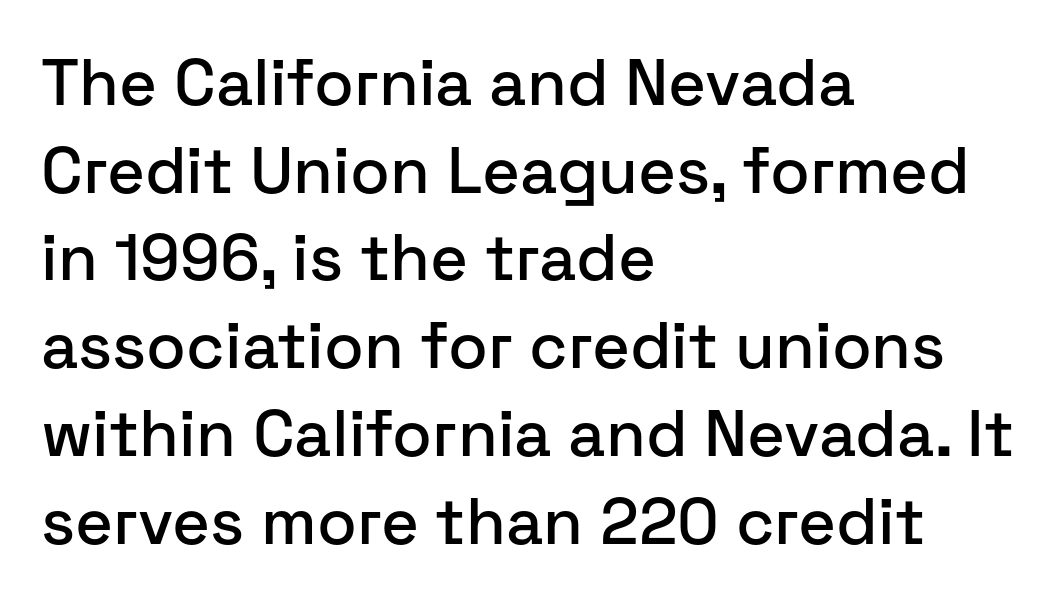
The designer went with a sans here, leaving each stem footless. Underlining? Definitely not there. What's the leading like? Ordinary, nothing unusual. The rendering uses natural spacing where letterforms have individual widths. Default kerning and tracking; the words read as compact shapes. If you drew a ruler down the left edge, every line would touch it.
